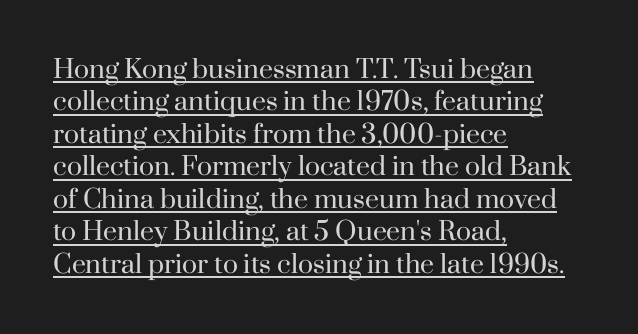
The image shows 25 px text type, upright; set left-aligned, normal line spacing (1.3x), normal letter spacing, underlined.
